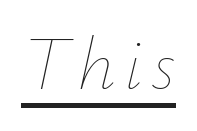
The words here are underlined. Italic? Definitely — the glyphs are oblique. Stroke thickness stays within the range of a standard reading face or lighter. Varying glyph widths throughout — classic text-font behaviour.
